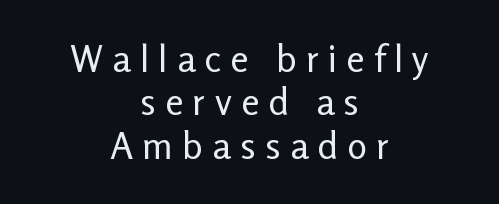
{"serif": "no", "italic": "no", "bold": "no", "weight": "regular", "width": "normal", "stroke_contrast": "low", "x_height": "medium", "monospaced": "no", "underline": "no", "align": "center", "line_spacing_ratio": 1.17, "letter_spacing": "wide", "letter_spacing_em": 0.25, "glyph_px": 37}
